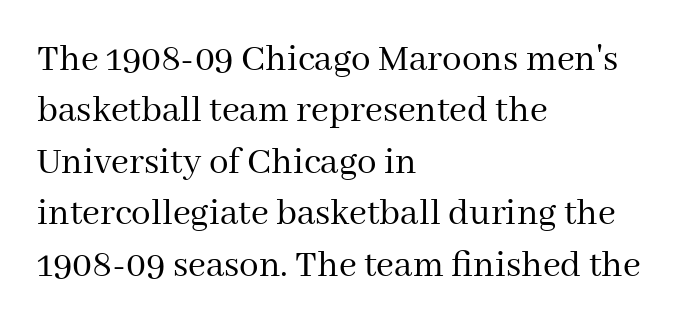
The image shows 39 px regular-weight serif type, upright; set left-aligned, normal line spacing (1.32x), normal letter spacing, not underlined; medium stroke contrast and a medium x-height.
